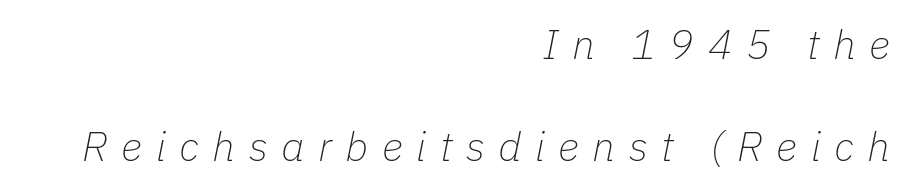
The image shows 41 px thin type, italic (leaning right); set right-aligned, loose line spacing (2.5x), unusually wide letter spacing (+0.33 em), not underlined; low stroke contrast and a medium x-height.
